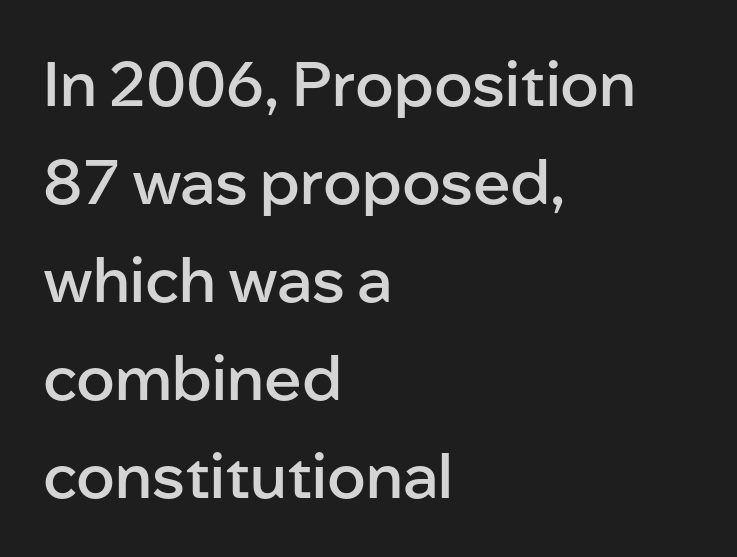
{"serif": "no", "italic": "no", "bold": "semi", "weight": "semibold", "width": "normal", "stroke_contrast": "low", "x_height": "medium", "monospaced": "no", "underline": "no", "align": "left", "line_spacing": "normal", "line_spacing_ratio": 1.58, "letter_spacing": "normal", "letter_spacing_em": 0.0, "glyph_px": 62}
